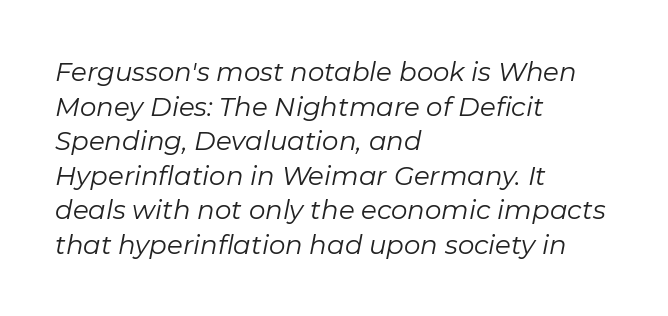
Honestly, the row spacing looks completely unremarkable. These lines were composed using italics. Unmarked baselines from the first word to the last. Summary of weight: not heavy and not bold.
